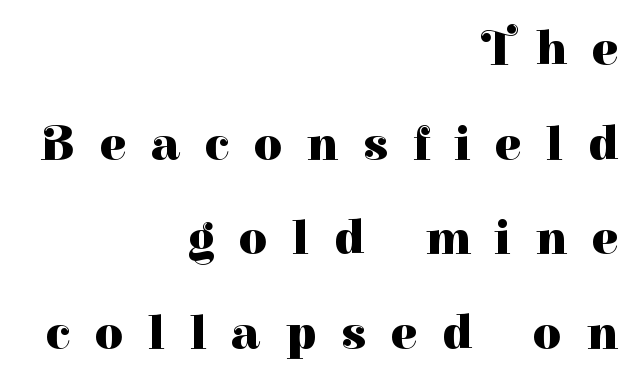
Q: Is the text bold? A: Yes.
Q: Is the text italic (slanted)? A: No, it is upright.
Q: Is the typeface a serif or a sans-serif typeface? A: Serif.
Q: Is the text underlined? A: No.
Q: How is the paragraph aligned? A: Right-aligned.
Q: Is the spacing between letters normal or unusually wide? A: Unusually wide.
Q: Is the spacing between lines tight, normal or loose? A: Loose.
Q: Width (condensed, normal, or wide)? A: Normal.
Q: Stroke contrast? A: High.
Q: x-height? A: Medium.
Q: Monospaced? A: No.
